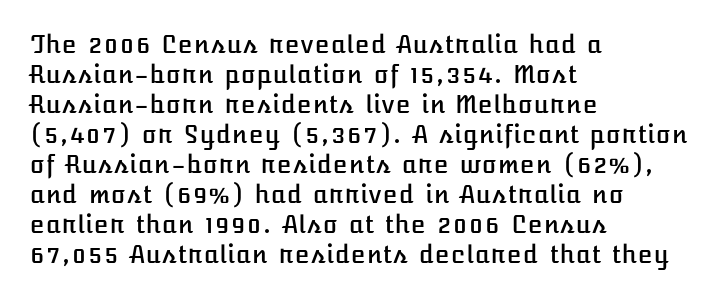
The lines in this sample share a left origin and differ only in where they stop. Tracking here is standard; glyphs follow each other at the usual distance. How would I describe the line gaps? Plain and ordinary. You can tell it's not italic because the verticals are truly vertical.
